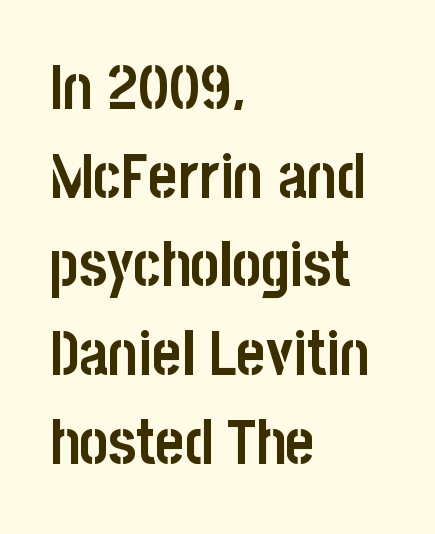
{"serif": "no", "italic": "no", "bold": "yes", "weight": "semibold", "width": "condensed", "stroke_contrast": "low", "x_height": "large", "monospaced": "no", "underline": "no", "align": "left", "line_spacing": "normal", "line_spacing_ratio": 1.43, "letter_spacing": "normal", "letter_spacing_em": 0.0, "glyph_px": 62}
